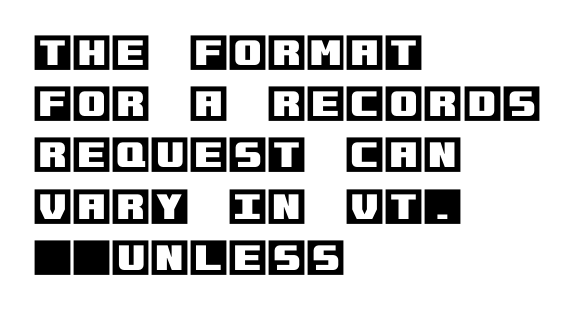
Leading: standard. The gaps between neighbouring characters are ordinary and unremarkable. Ascenders rise straight up at ninety degrees. Notice how the passage keeps a crisp vertical edge on the left only. A clean baseline with only descenders dipping below it.
